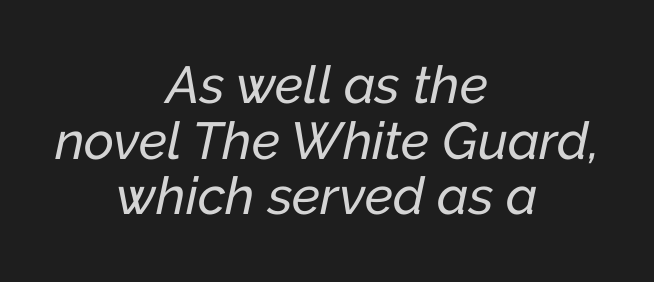
Anything drawn beneath the words? Only blank space. Style check: oblique. The letters sit at their default tracking, neither squeezed nor spread. This sample has the flowing, uneven cadence of proportional lettering.
